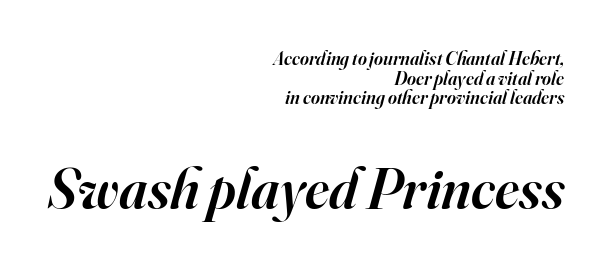
Q: Is the text bold? A: Semi-bold.
Q: Is the text italic (slanted)? A: Yes, it leans right by about 16 degrees.
Q: Is the typeface a serif or a sans-serif typeface? A: Serif.
Q: Is the text underlined? A: No.
Q: How is the paragraph aligned? A: Right-aligned.
Q: Is the spacing between letters normal or unusually wide? A: Normal.
Q: Is the spacing between lines tight, normal or loose? A: Tight.
Q: Which block of text is set in a larger size, the first (top) or the second (bottom)? A: The second (bottom) one.
Q: Width (condensed, normal, or wide)? A: Normal.
Q: Stroke contrast? A: High.
Q: x-height? A: Small.
Q: Monospaced? A: No.
